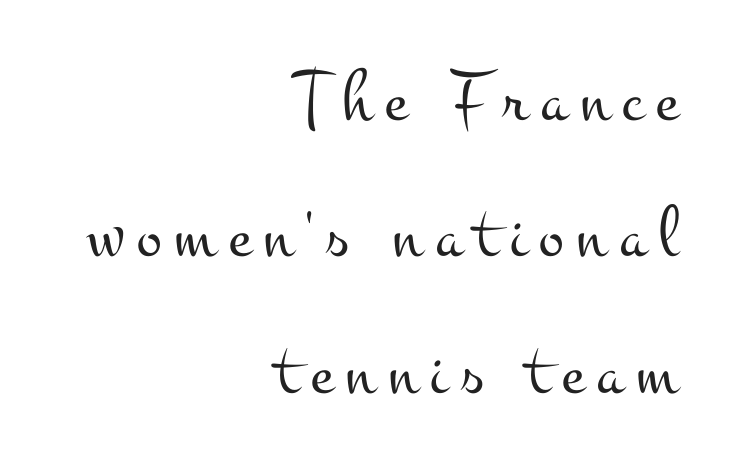
The image shows 75 px light, wide serif type; set right-aligned, line spacing 1.82x, not underlined; medium stroke contrast and a small x-height.
